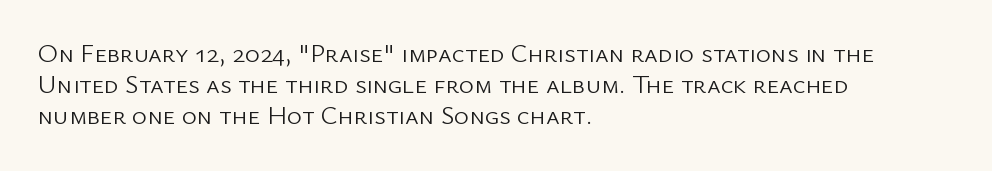
One-word summary of the alignment: left. In terms of letterspacing, this is plain default setting. The words here are not underlined. The characters are drawn with everyday or finer stroke widths. The letters stand straight up with perfectly vertical stems.
